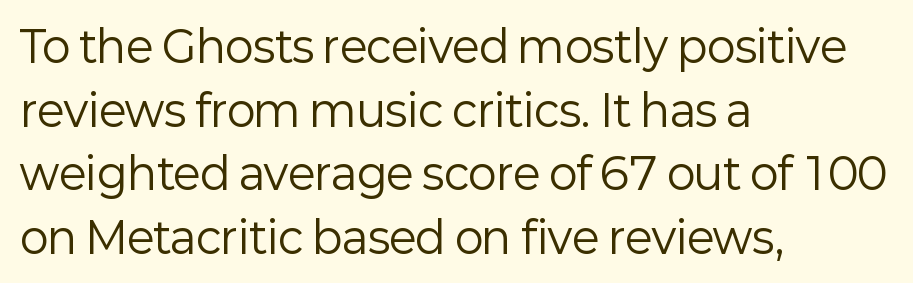
The image shows 43 px regular-weight sans-serif type, upright; set left-aligned, normal line spacing (1.48x), normal letter spacing, not underlined; low stroke contrast and a medium x-height.
